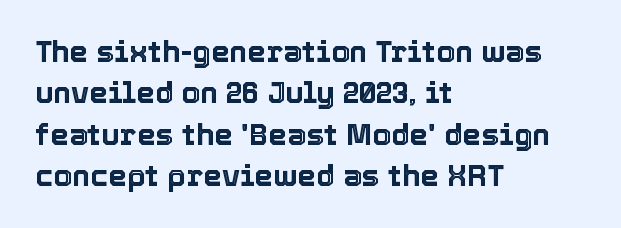
The image shows 30 px text type, upright; set left-aligned, normal line spacing (1.38x), normal letter spacing, not underlined; a medium x-height.
